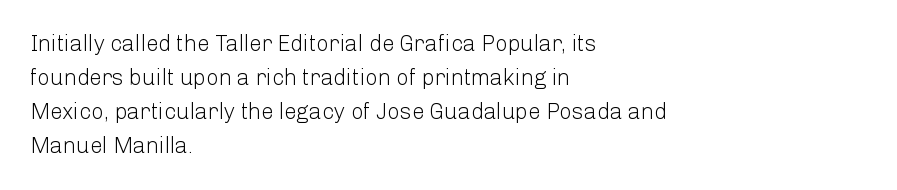
The image shows 22 px text type, upright; set left-aligned, normal line spacing (1.55x), normal letter spacing, not underlined.
